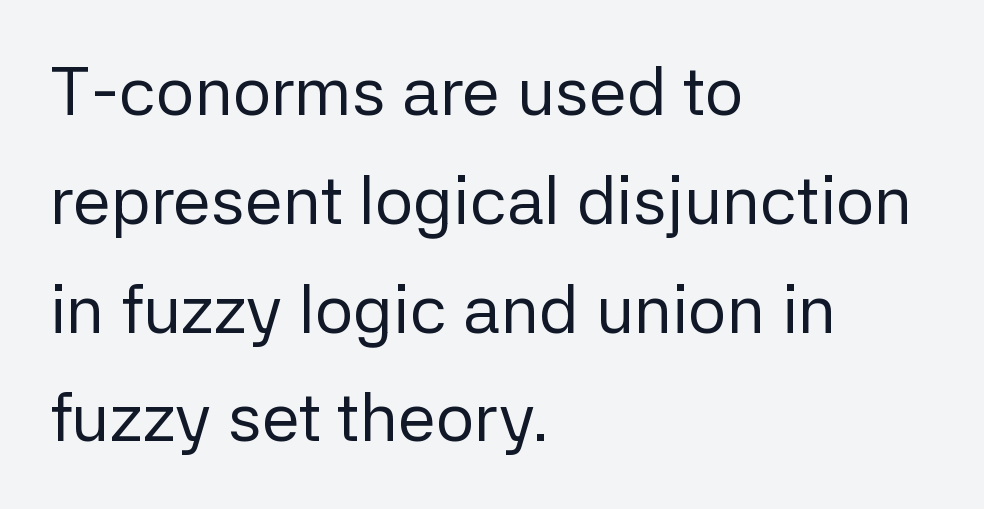
The image shows 68 px regular-weight sans-serif type, upright; set left-aligned, normal line spacing (1.6x), normal letter spacing, not underlined; low stroke contrast and a medium x-height.
